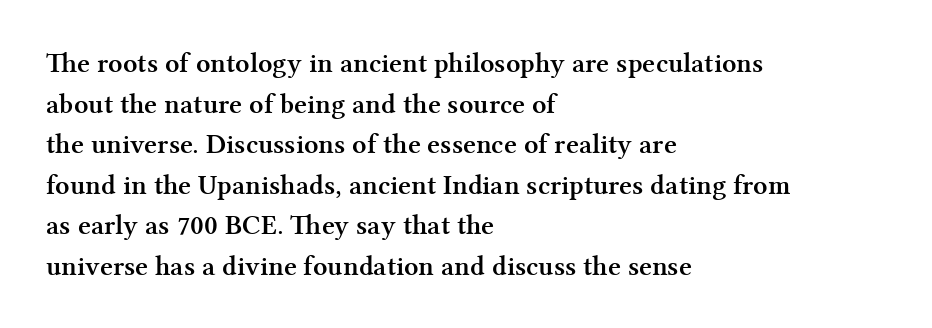
Q: Is the text bold? A: Yes.
Q: Is the text italic (slanted)? A: No, it is upright.
Q: Is the typeface a serif or a sans-serif typeface? A: Serif.
Q: Is the text underlined? A: No.
Q: How is the paragraph aligned? A: Left-aligned.
Q: Is the spacing between letters normal or unusually wide? A: Normal.
Q: Is the spacing between lines tight, normal or loose? A: Normal.
Q: Width (condensed, normal, or wide)? A: Normal.
Q: Stroke contrast? A: Medium.
Q: x-height? A: Medium.
Q: Monospaced? A: No.
